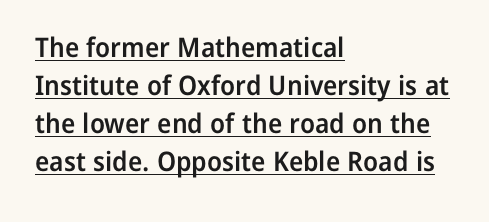
The image shows 27 px text type, upright; set left-aligned, normal line spacing (1.41x), normal letter spacing, underlined.
